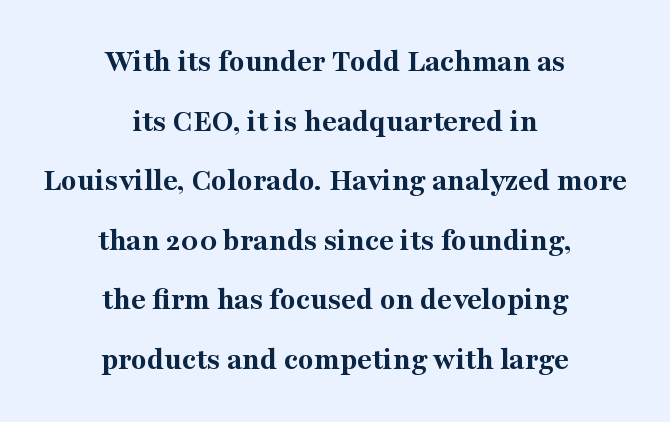
The image shows 32 px bold serif type, upright; set centered, line spacing 1.86x, normal letter spacing, not underlined; medium stroke contrast and a medium x-height.
